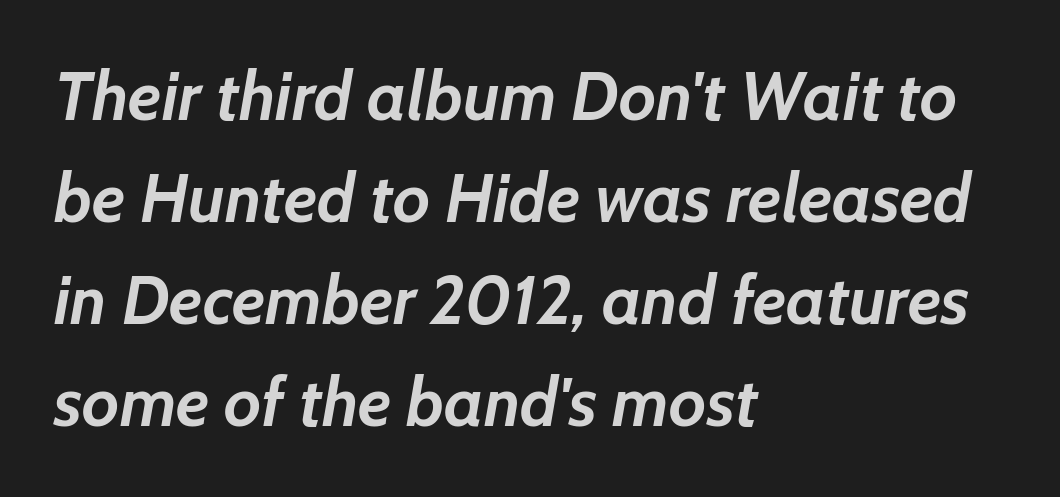
Q: Is the text bold? A: Yes.
Q: Is the text italic (slanted)? A: Yes, it leans right by about 7 degrees.
Q: Is the text underlined? A: No.
Q: How is the paragraph aligned? A: Left-aligned.
Q: Is the spacing between letters normal or unusually wide? A: Normal.
Q: Is the spacing between lines tight, normal or loose? A: Normal.
Q: Width (condensed, normal, or wide)? A: Normal.
Q: Stroke contrast? A: Low.
Q: x-height? A: Medium.
Q: Monospaced? A: No.
